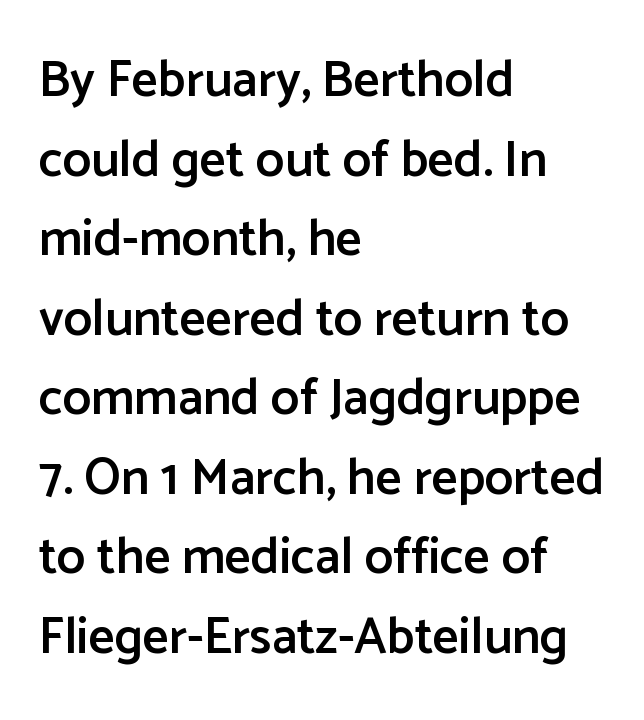
Spacing verdict: proportional, widths tailored to each character. This sample uses a sans-serif face. Stroke thickness is moderately raised; the sample reads as semibold. This is roman type, the default non-slanted kind. The gaps between neighbouring characters are ordinary and unremarkable.
